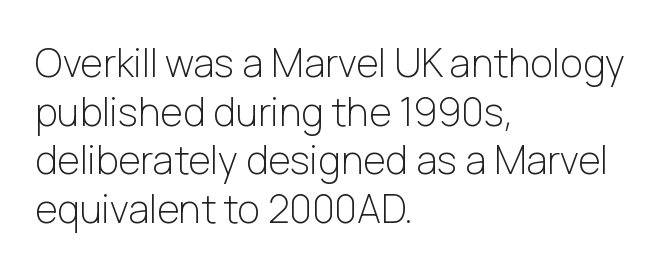
Q: Is the text bold? A: No.
Q: Is the text italic (slanted)? A: No, it is upright.
Q: Is the typeface a serif or a sans-serif typeface? A: Sans-serif.
Q: Is the text underlined? A: No.
Q: How is the paragraph aligned? A: Left-aligned.
Q: Is the spacing between letters normal or unusually wide? A: Normal.
Q: Is the spacing between lines tight, normal or loose? A: Normal.
Q: Width (condensed, normal, or wide)? A: Normal.
Q: Stroke contrast? A: Low.
Q: x-height? A: Medium.
Q: Monospaced? A: No.
